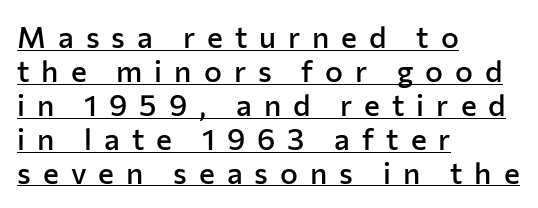
This sample uses expanded letter spacing, leaving extra air between glyphs. The specimen includes a rule beneath the text block's lines. You could not count columns in this text — the font is proportionally spaced. The designer dialed line spacing down below the default.
